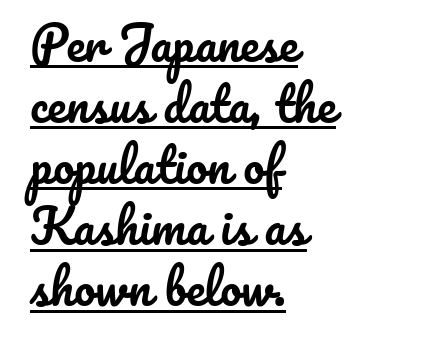
The lines in this sample share a left origin and differ only in where they stop. Each word holds together tightly as a unit, with standard inter-letter gaps. Leading matches the norm, producing a regular column.
